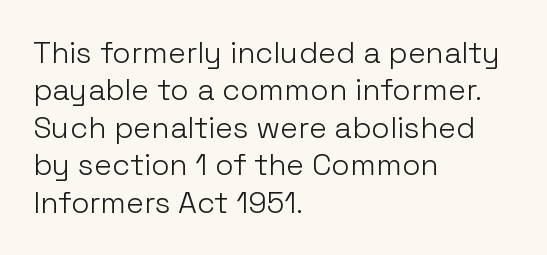
No extra tracking has been applied to these lines. The rendering uses a moderate line-height, typical for paragraphs. The space directly below the letters is spotless. Looks like regular typesetting: each glyph gets only the width it needs.
